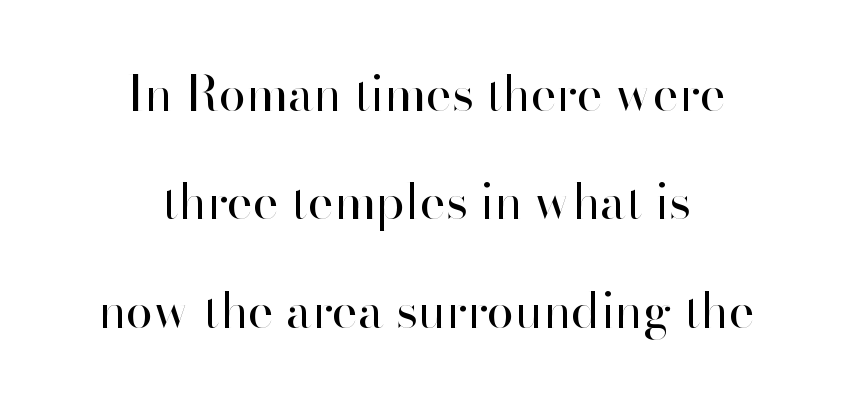
Character widths vary here, with narrow letters taking less room than wide ones. The leading is generous, giving the passage an open texture. A centered setting, common on invitations and titles, is used for this passage. Type style note: lacks serifs. Ink coverage per letter is moderate at most. These lines keep a tight, regular rhythm from letter to letter.
